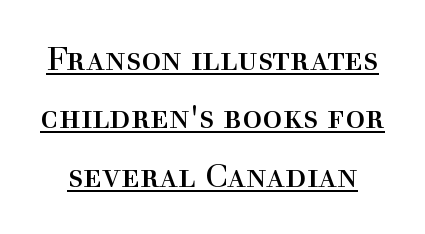
Stroke terminals: seriffed. Decoration check: the copy is underlined. A roman cut, with each character standing at attention. Characters follow at the spacing the type designer built in.
